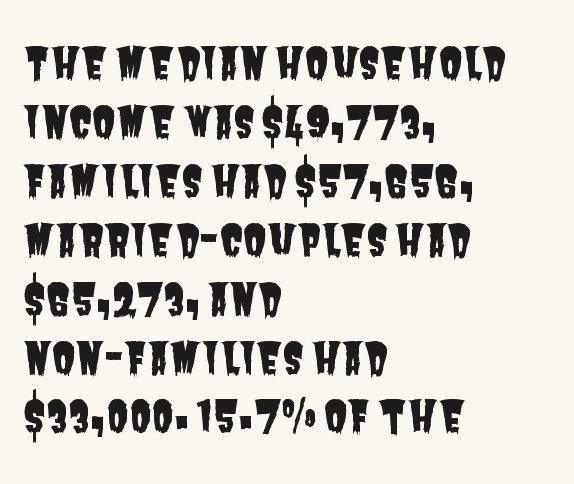
{"serif": "no", "width": "condensed", "stroke_contrast": "low", "x_height": "large", "monospaced": "no", "underline": "no", "align": "left", "line_spacing": "normal", "line_spacing_ratio": 1.37, "letter_spacing": "normal", "letter_spacing_em": 0.0, "glyph_px": 43}
